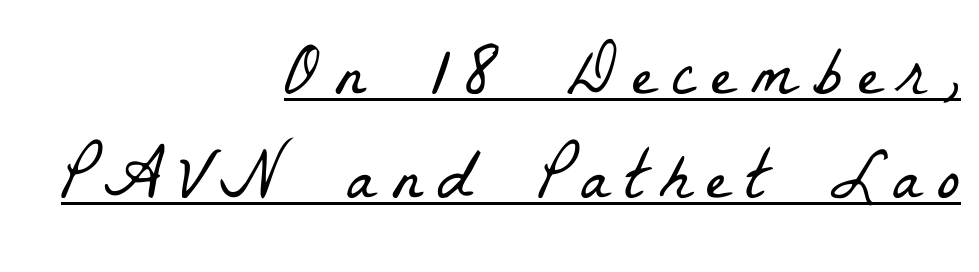
{"serif": "yes", "bold": "no", "weight": "light", "width": "condensed", "stroke_contrast": "low", "x_height": "medium", "monospaced": "no", "underline": "yes", "align": "right", "line_spacing": "normal", "line_spacing_ratio": 1.51, "letter_spacing": "wide", "letter_spacing_em": 0.23, "glyph_px": 69}
